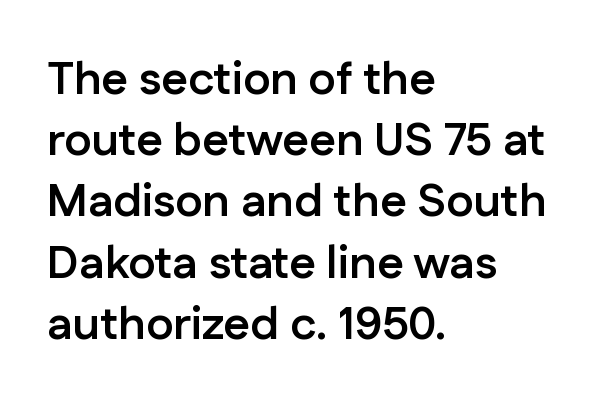
The image shows 46 px semibold sans-serif type, upright; set left-aligned, normal line spacing (1.33x), normal letter spacing, not underlined; low stroke contrast and a medium x-height.
